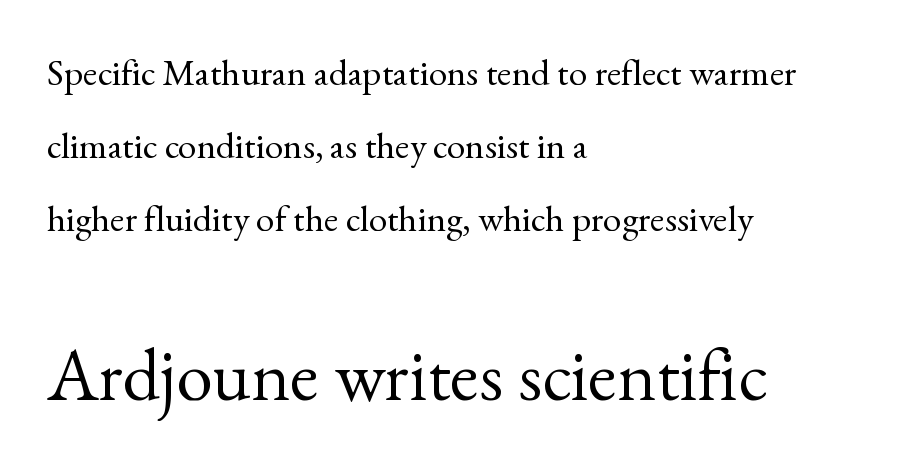
Q: Is the text bold? A: No.
Q: Is the text italic (slanted)? A: No, it is upright.
Q: Is the typeface a serif or a sans-serif typeface? A: Serif.
Q: Is the text underlined? A: No.
Q: How is the paragraph aligned? A: Left-aligned.
Q: Is the spacing between letters normal or unusually wide? A: Normal.
Q: Is the spacing between lines tight, normal or loose? A: Loose.
Q: Which block of text is set in a larger size, the first (top) or the second (bottom)? A: The second (bottom) one.
Q: Width (condensed, normal, or wide)? A: Normal.
Q: x-height? A: Small.
Q: Monospaced? A: No.
